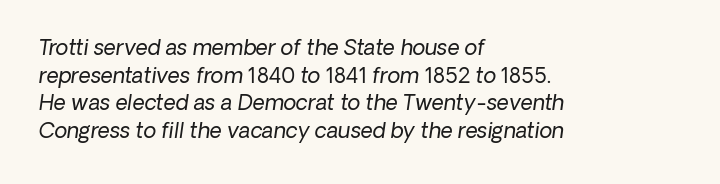
The image shows 21 px text type; set left-aligned, normal line spacing (1.32x), normal letter spacing, not underlined.
